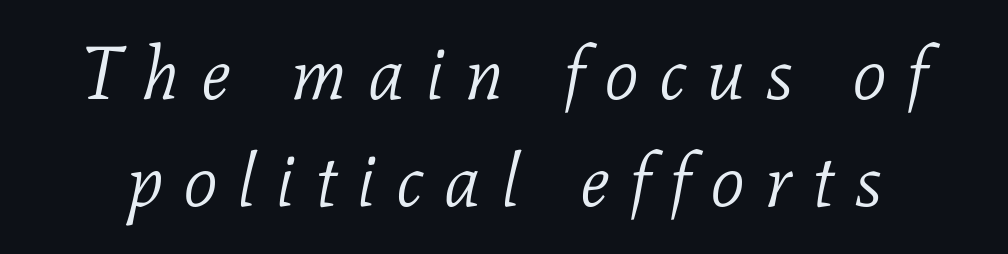
The image shows 74 px light serif type, italic (leaning right); set normal line spacing (1.44x), unusually wide letter spacing (+0.28 em), not underlined; low stroke contrast and a medium x-height.
